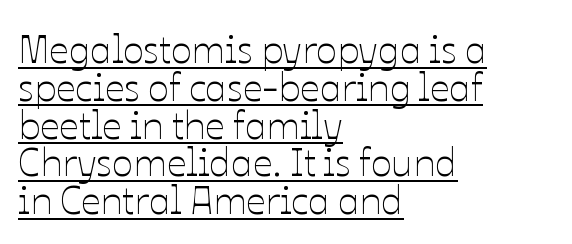
Tracking value appears to be zero — textbook default spacing. Decoration check: the copy is underlined. Every stem runs plumb, perpendicular to the baseline. Alignment: flush left. Character widths vary here, with narrow letters taking less room than wide ones. Nothing heavy about these letters — not bold at all.
